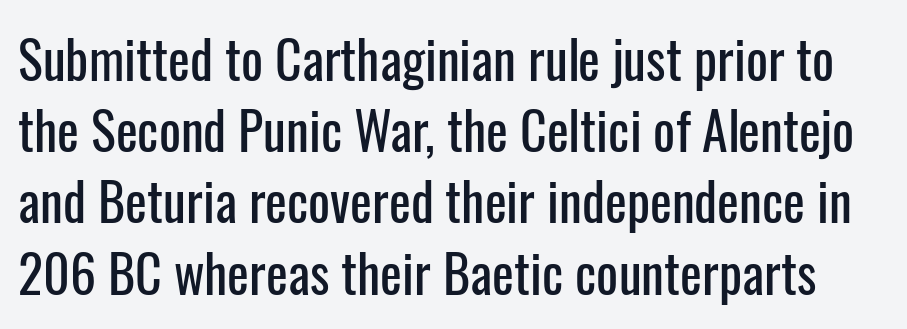
Does the leading feel generous? No, just average. The letters stand upright; this is a roman face. In terms of letterform style, serifs are entirely absent. The letters sit at their default tracking, neither squeezed nor spread.
